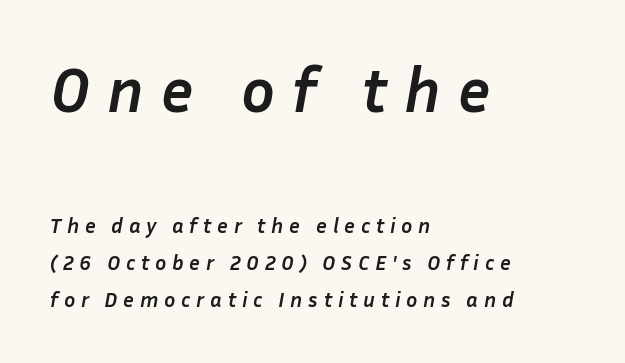
The image shows 63 px semibold type, italic (leaning right); set left-aligned, line spacing 1.77x, unusually wide letter spacing (+0.27 em), not underlined; the first (top) block is 3.0x larger; low stroke contrast and a medium x-height.
